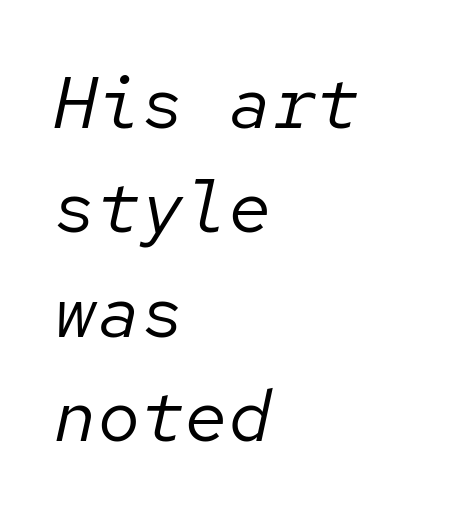
{"italic": "yes", "lean": "right", "slant_degrees": 12, "bold": "no", "weight": "regular", "width": "normal", "stroke_contrast": "low", "x_height": "medium", "monospaced": "yes", "underline": "no", "align": "left", "line_spacing": "normal", "line_spacing_ratio": 1.43, "letter_spacing": "normal", "letter_spacing_em": 0.0, "glyph_px": 73}
